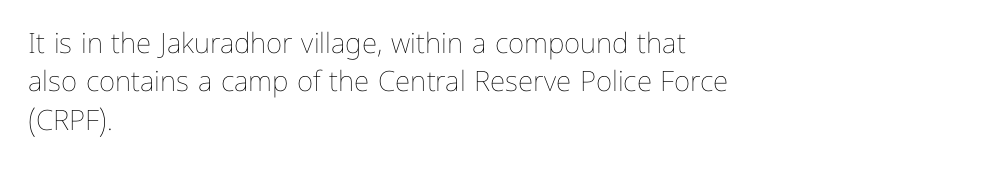
The image shows 28 px thin type, upright; set left-aligned, normal line spacing (1.37x), normal letter spacing, not underlined; low stroke contrast and a medium x-height.
